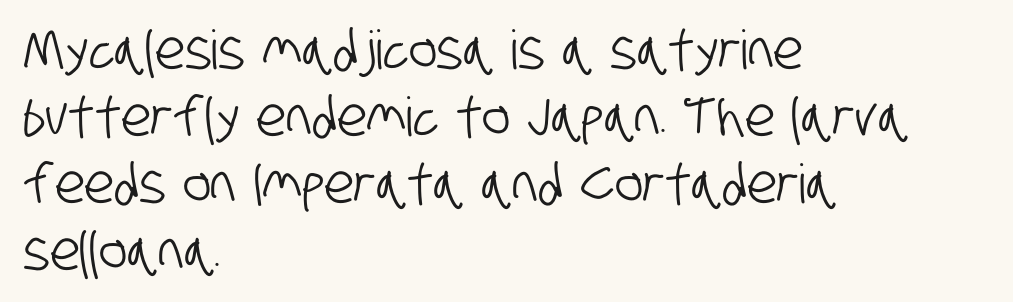
The image shows 54 px condensed sans-serif type; set left-aligned, line spacing 1.24x, normal letter spacing, not underlined; low stroke contrast and a large x-height.
